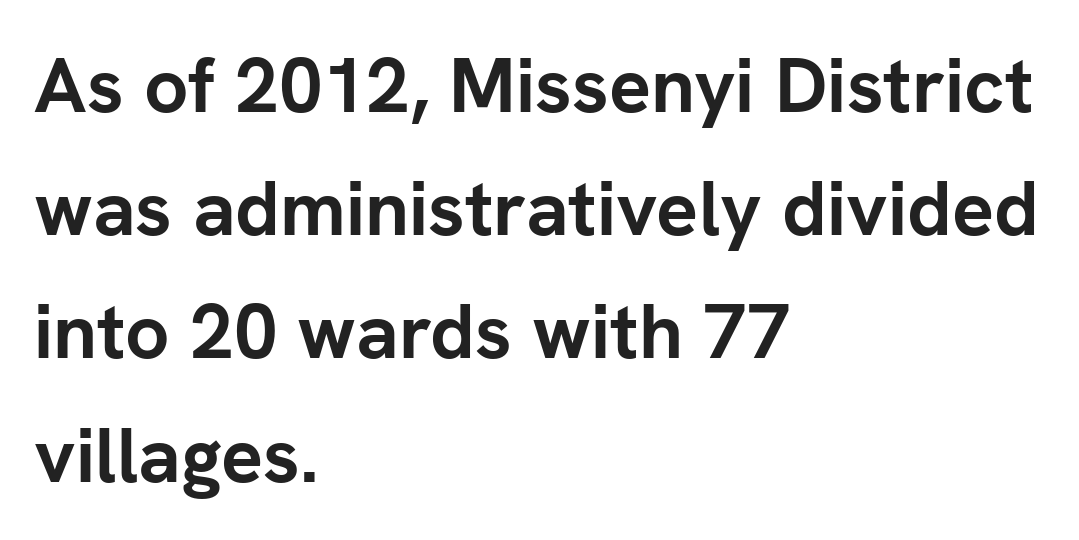
Q: Is the text bold? A: Yes.
Q: Is the text italic (slanted)? A: No, it is upright.
Q: Is the typeface a serif or a sans-serif typeface? A: Sans-serif.
Q: Is the text underlined? A: No.
Q: How is the paragraph aligned? A: Left-aligned.
Q: Is the spacing between letters normal or unusually wide? A: Normal.
Q: Is the spacing between lines tight, normal or loose? A: Normal.
Q: Width (condensed, normal, or wide)? A: Normal.
Q: Stroke contrast? A: Low.
Q: x-height? A: Medium.
Q: Monospaced? A: No.
